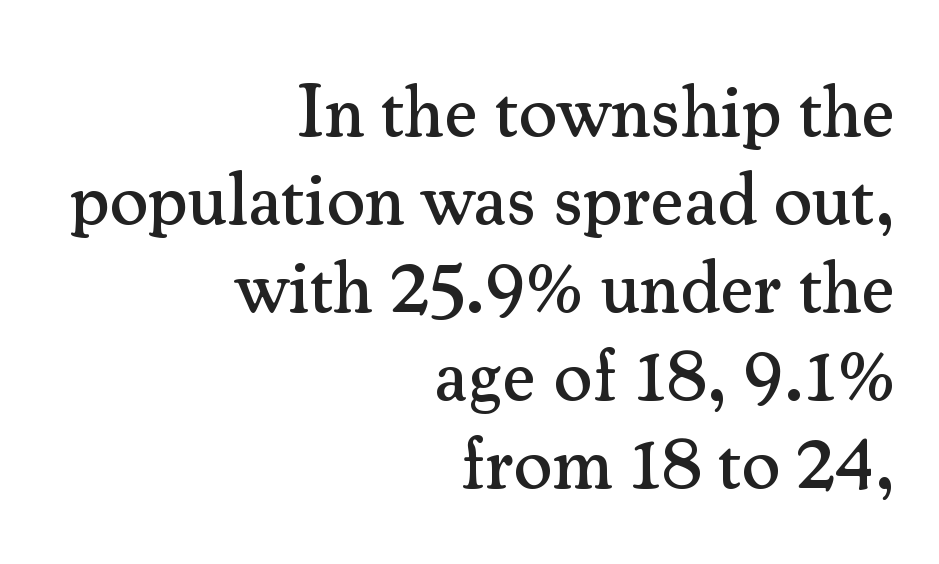
Do the letters lean? They stand straight. The face used here is rendered with its standard letterfit. A typesetter would label this face a serif. Reading down the block, your eye finds every line finishing at a fixed right position. No word sits above an underline. Varying glyph widths throughout — classic text-font behaviour.
